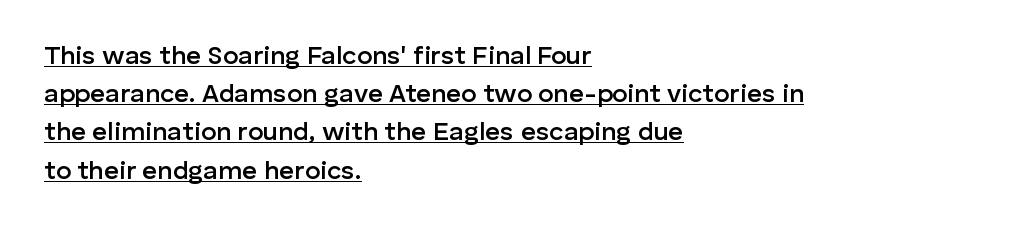
Q: Is the text bold? A: Semi-bold.
Q: Is the text italic (slanted)? A: No, it is upright.
Q: Is the text underlined? A: Yes.
Q: How is the paragraph aligned? A: Left-aligned.
Q: Is the spacing between letters normal or unusually wide? A: Normal.
Q: Is the spacing between lines tight, normal or loose? A: Normal.
